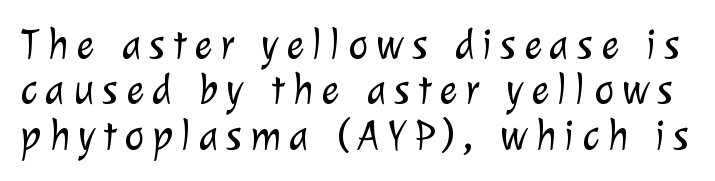
Serifs: no, the terminals of the letterforms are clean. If you measured baseline to baseline, you'd find a short distance. These lines are rendered in a variable-pitch font. This reads as an unemphasized weight, regular at the heaviest. Words float on clear page, feet unadorned.
